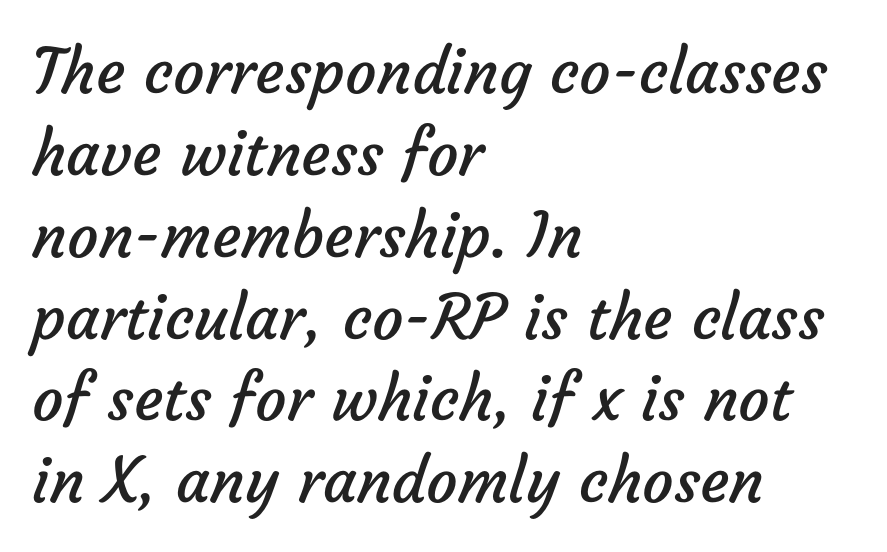
{"serif": "no", "bold": "no", "weight": "regular", "width": "normal", "stroke_contrast": "low", "x_height": "medium", "monospaced": "no", "underline": "no", "align": "left", "line_spacing": "normal", "line_spacing_ratio": 1.32, "letter_spacing": "normal", "letter_spacing_em": 0.0, "glyph_px": 62}
